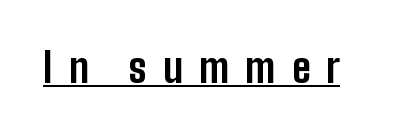
The image shows 40 px bold, condensed sans-serif type, upright; set unusually wide letter spacing (+0.4 em), underlined; low stroke contrast and a medium x-height.
